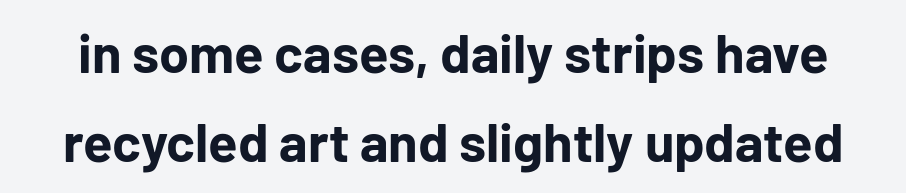
Serif or sans? Sans — the stroke terminals are bare. The tracking reads as untouched default to a designer's eye. Typesetter's note: full bold, strokes at maximum text heaviness. The zone under the glyphs is completely vacant. The specimen reads as upright at a glance. These lines sit exactly where default settings would place them.
